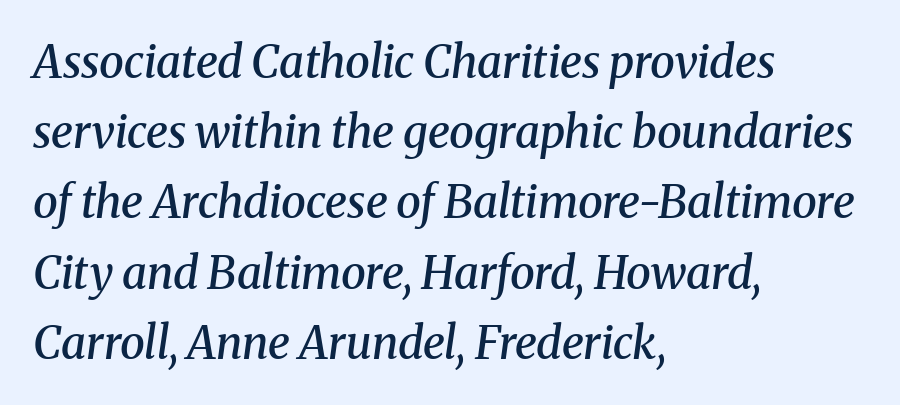
{"serif": "yes", "italic": "yes", "lean": "right", "slant_degrees": 8, "bold": "semi", "weight": "semibold", "width": "normal", "stroke_contrast": "medium", "x_height": "medium", "monospaced": "no", "underline": "no", "align": "left", "line_spacing": "normal", "line_spacing_ratio": 1.56, "letter_spacing": "normal", "letter_spacing_em": 0.0, "glyph_px": 45}
